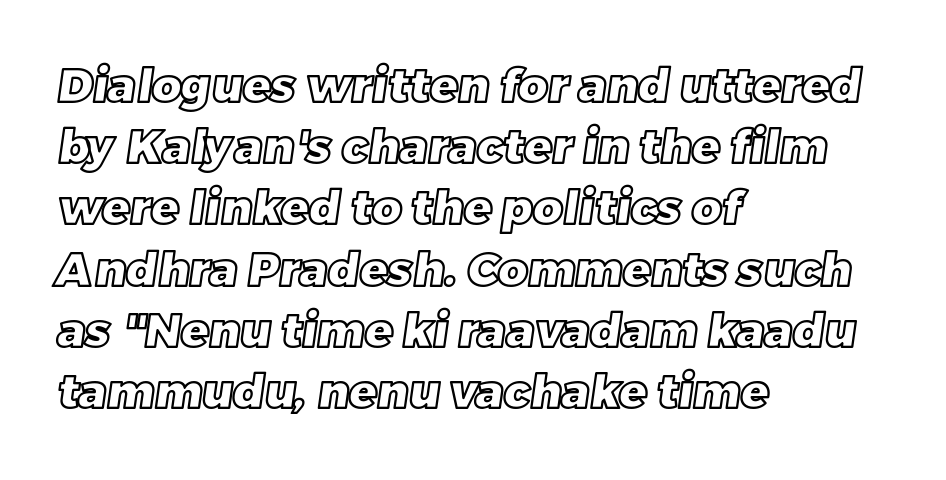
The image shows 46 px text type; set left-aligned, normal line spacing (1.33x), normal letter spacing, not underlined; a large x-height.
